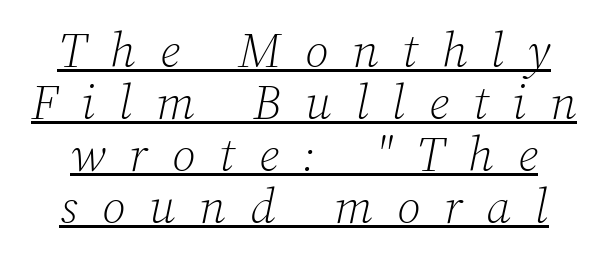
{"serif": "yes", "italic": "yes", "lean": "right", "slant_degrees": 12, "bold": "no", "weight": "light", "width": "normal", "stroke_contrast": "low", "x_height": "medium", "monospaced": "no", "underline": "yes", "align": "center", "line_spacing": "tight", "line_spacing_ratio": 1.06, "letter_spacing": "wide", "letter_spacing_em": 0.49, "glyph_px": 49}
